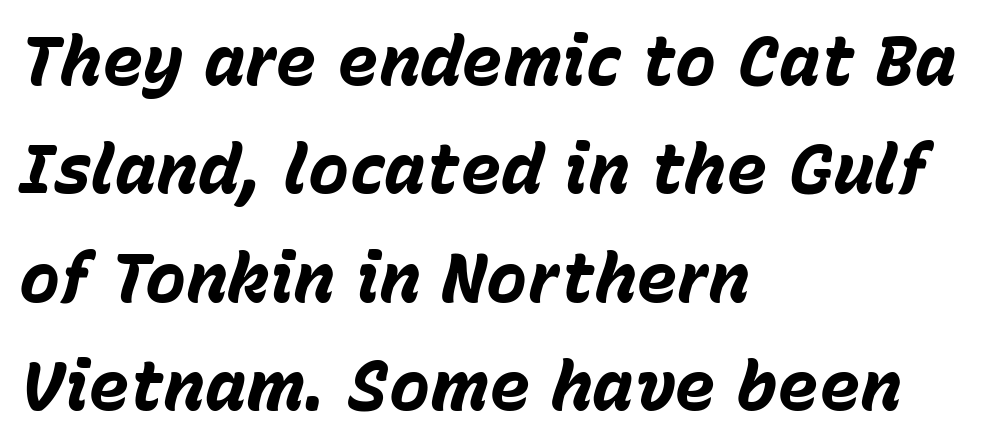
The gap between lines stays unmarked. The face used here has a pronounced slope to its letters. Where is the straight margin? On the left. The passage shown is typed in a proportional face where columns would drift. These lines keep a tight, regular rhythm from letter to letter.
